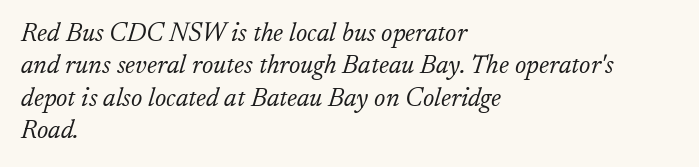
Q: Is the text bold? A: No.
Q: Is the text italic (slanted)? A: Yes, it leans right by about 17 degrees.
Q: Is the text underlined? A: No.
Q: How is the paragraph aligned? A: Left-aligned.
Q: Is the spacing between letters normal or unusually wide? A: Normal.
Q: Is the spacing between lines tight, normal or loose? A: Normal.
